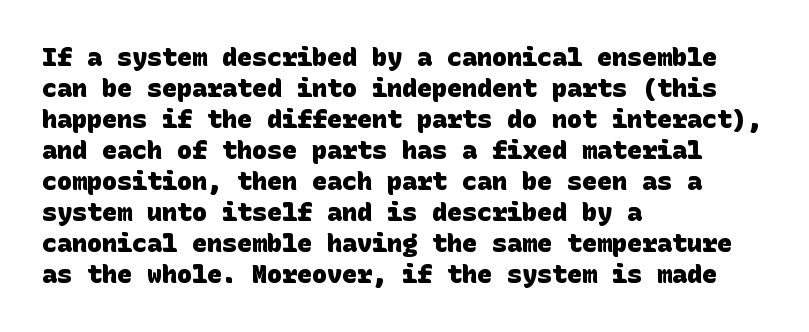
Q: Is the text bold? A: Yes.
Q: Is the text underlined? A: No.
Q: How is the paragraph aligned? A: Left-aligned.
Q: Is the spacing between letters normal or unusually wide? A: Normal.
